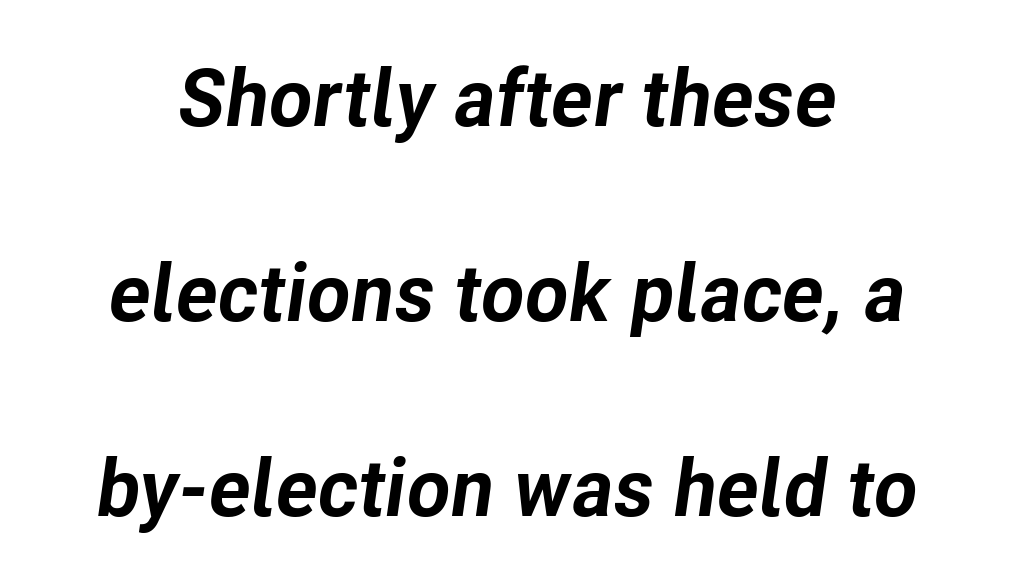
How would I describe the line gaps? Wide and relaxed. Spacing verdict: proportional, widths tailored to each character. The font's italic variant was chosen for this text. Caption: standard tracking, unaltered. Students, this is bold: see how much ink each stroke carries.
